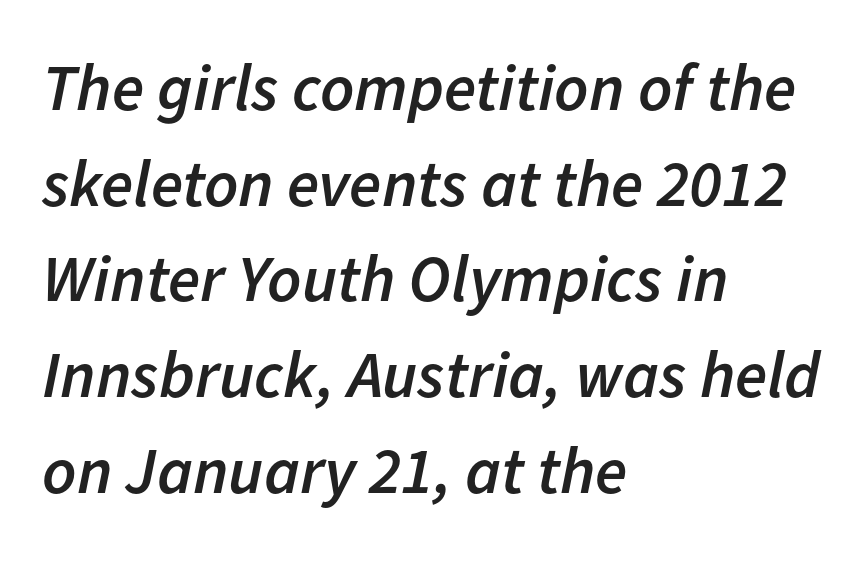
Q: Is the text bold? A: Semi-bold.
Q: Is the text italic (slanted)? A: Yes, it leans right by about 11 degrees.
Q: Is the text underlined? A: No.
Q: How is the paragraph aligned? A: Left-aligned.
Q: Is the spacing between letters normal or unusually wide? A: Normal.
Q: Is the spacing between lines tight, normal or loose? A: Normal.
Q: Width (condensed, normal, or wide)? A: Normal.
Q: Stroke contrast? A: Low.
Q: x-height? A: Medium.
Q: Monospaced? A: No.
